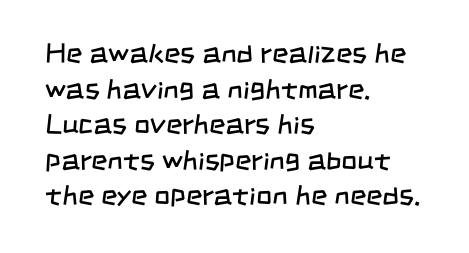
Q: Is the text bold? A: No.
Q: Is the typeface a serif or a sans-serif typeface? A: Sans-serif.
Q: Is the text underlined? A: No.
Q: How is the paragraph aligned? A: Left-aligned.
Q: Is the spacing between letters normal or unusually wide? A: Normal.
Q: Is the spacing between lines tight, normal or loose? A: Normal.
Q: Width (condensed, normal, or wide)? A: Condensed.
Q: Stroke contrast? A: Low.
Q: x-height? A: Large.
Q: Monospaced? A: No.
